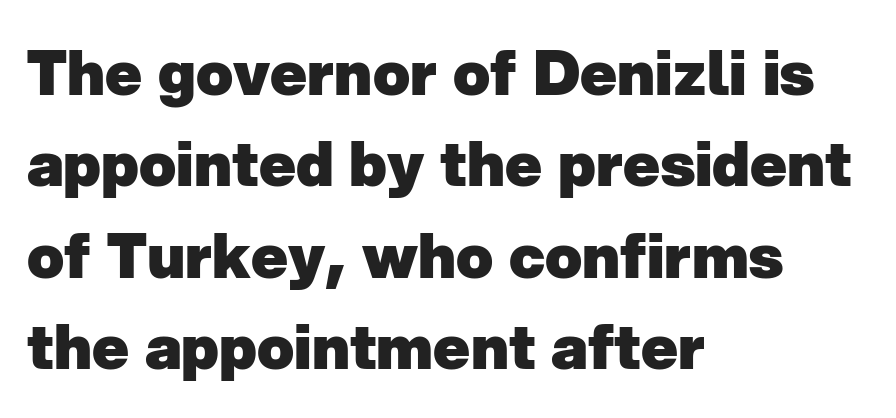
The image shows 61 px heavy sans-serif type; set left-aligned, normal line spacing (1.5x), normal letter spacing, not underlined; low stroke contrast and a medium x-height.
